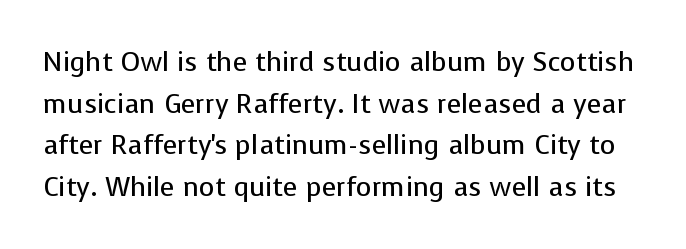
The image shows 27 px text type, upright; set normal line spacing (1.54x), normal letter spacing, not underlined.
